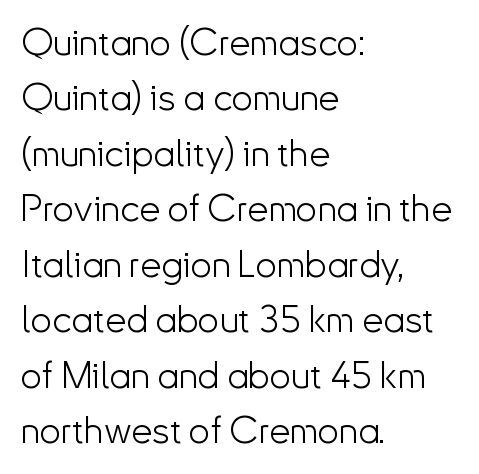
{"serif": "no", "italic": "no", "bold": "no", "weight": "light", "width": "normal", "stroke_contrast": "low", "x_height": "small", "monospaced": "no", "underline": "no", "align": "left", "line_spacing": "normal", "line_spacing_ratio": 1.46, "letter_spacing": "normal", "letter_spacing_em": 0.0, "glyph_px": 38}
